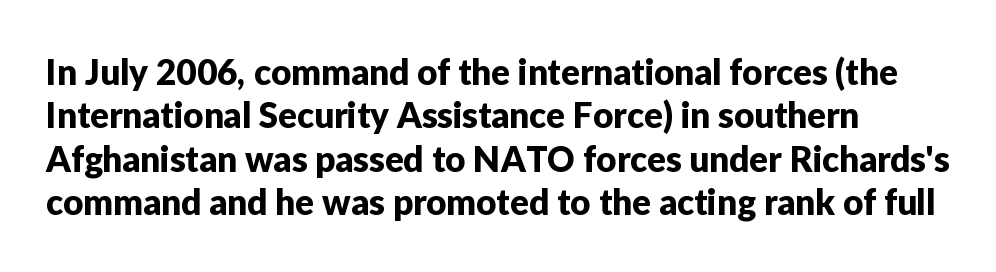
{"serif": "no", "italic": "no", "width": "normal", "stroke_contrast": "low", "x_height": "medium", "monospaced": "no", "underline": "no", "align": "left", "line_spacing_ratio": 1.24, "letter_spacing": "normal", "letter_spacing_em": 0.0, "glyph_px": 35}
